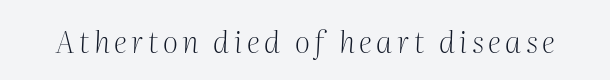
Underlining? Definitely not there. An italicized treatment has been applied to the whole sample. The designer went with a serif here, giving each stem small feet. This is not heavy type; no bold has been used. Is this a fixed-width face? No — the glyphs have proportional, varying widths.
